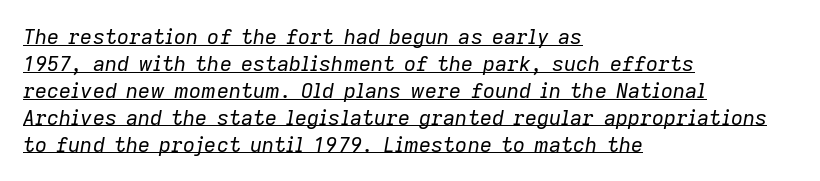
The image shows 21 px text type, italic (leaning right); set left-aligned, normal line spacing (1.28x), normal letter spacing, underlined.
